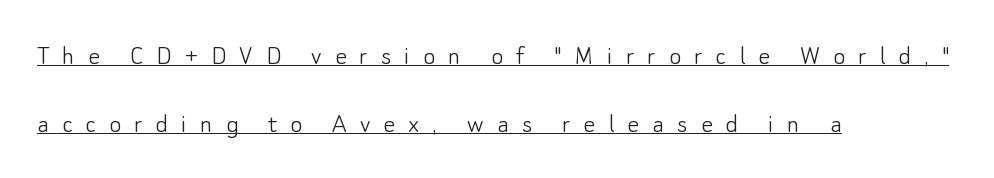
{"serif": "no", "italic": "no", "bold": "no", "weight": "light", "width": "normal", "stroke_contrast": "low", "x_height": "small", "monospaced": "no", "underline": "yes", "align": "left", "line_spacing": "loose", "line_spacing_ratio": 2.34, "letter_spacing": "wide", "letter_spacing_em": 0.45, "glyph_px": 29}
